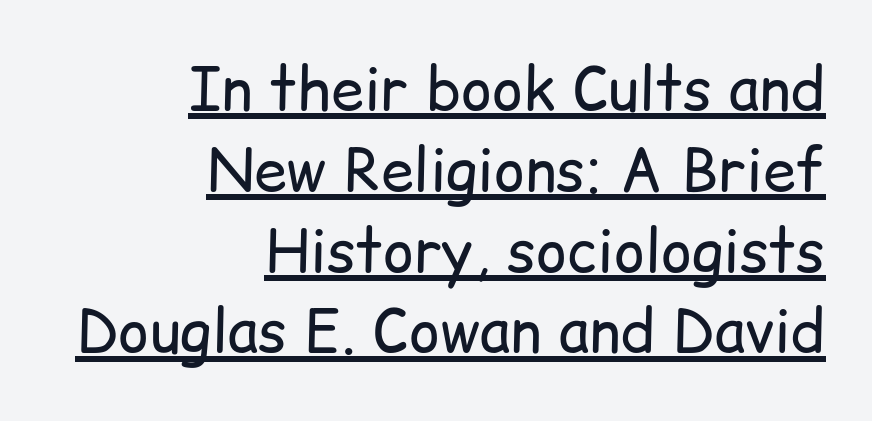
The image shows 59 px regular-weight sans-serif type, upright; set right-aligned, normal line spacing (1.37x), normal letter spacing, underlined; low stroke contrast and a medium x-height.
